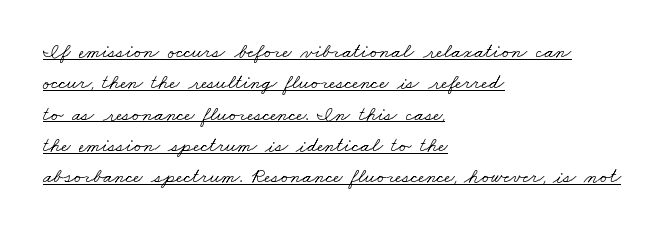
{"bold": "no", "underline": "yes", "align": "left", "line_spacing": "normal", "line_spacing_ratio": 1.49, "letter_spacing": "normal", "letter_spacing_em": 0.0, "glyph_px": 21}
